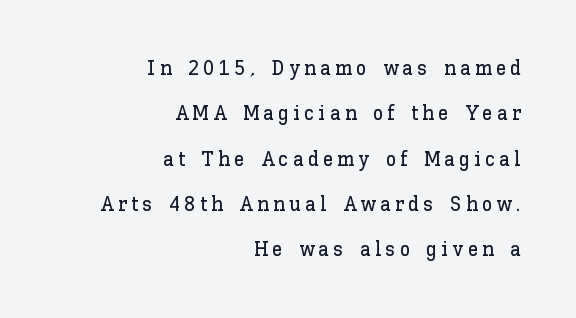
Q: Is the text italic (slanted)? A: No, it is upright.
Q: Is the text underlined? A: No.
Q: How is the paragraph aligned? A: Right-aligned.
Q: Is the spacing between letters normal or unusually wide? A: Unusually wide.
Q: Is the spacing between lines tight, normal or loose? A: Loose.
